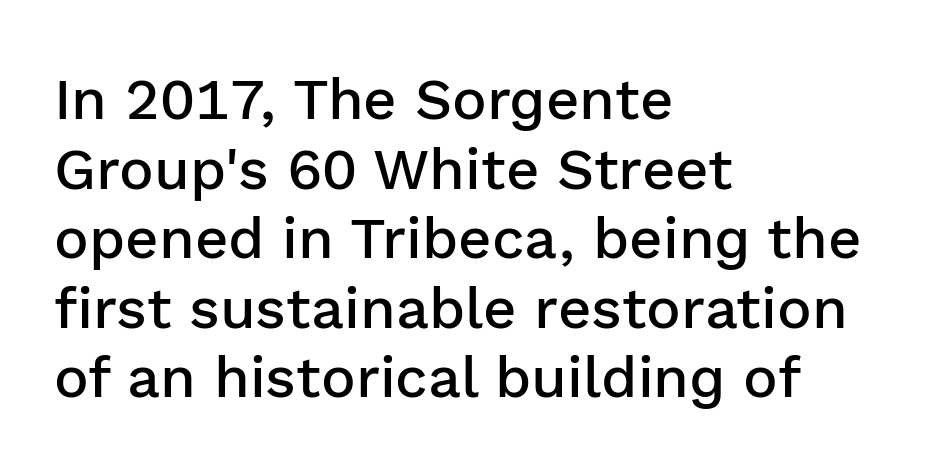
The image shows 58 px semibold sans-serif type, upright; set left-aligned, line spacing 1.2x, normal letter spacing, not underlined; low stroke contrast and a medium x-height.
